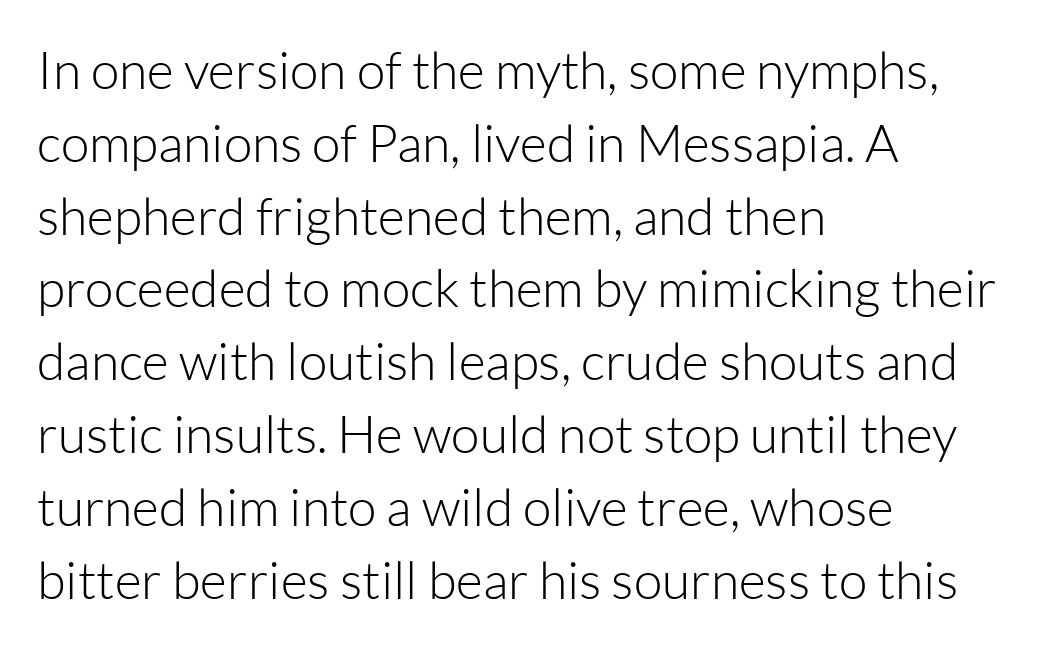
The image shows 52 px light sans-serif type, upright; set left-aligned, normal line spacing (1.4x), normal letter spacing, not underlined; low stroke contrast and a medium x-height.
